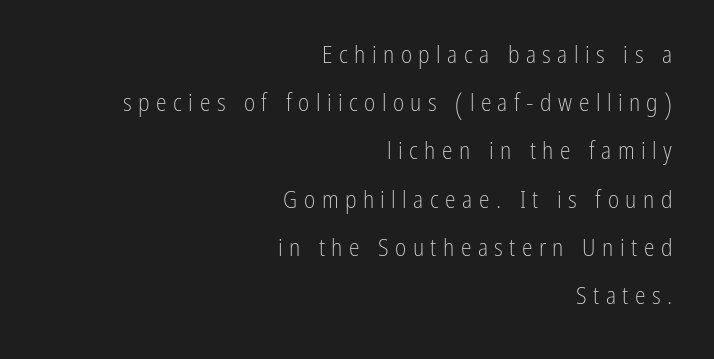
{"italic": "no", "bold": "no", "underline": "no", "align": "right", "line_spacing": "loose", "line_spacing_ratio": 2.01, "letter_spacing": "wide", "letter_spacing_em": 0.27, "glyph_px": 24}
